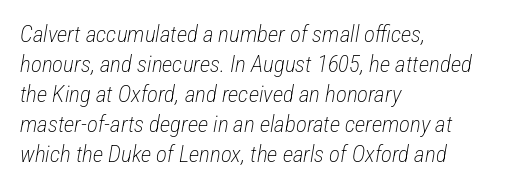
The image shows 23 px text type, italic (leaning right); set left-aligned, normal line spacing (1.3x), normal letter spacing, not underlined.
